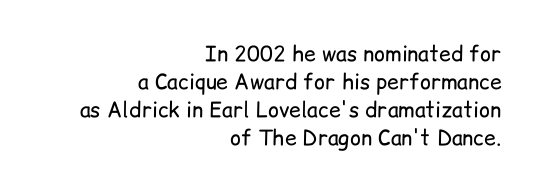
The letters stand straight up with perfectly vertical stems. Honestly, the row spacing looks completely unremarkable. Notice how the passage keeps a crisp vertical edge on the right only. How are the letters spaced? Ordinarily, with no added tracking.
